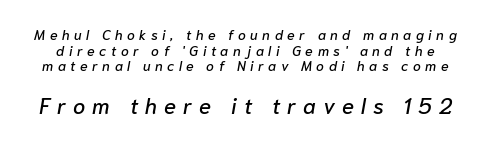
The face used here has a pronounced slope to its letters. Quick note: interline space is minimal. Underlining? Definitely not there. Note: smaller setting up top, larger setting below.
